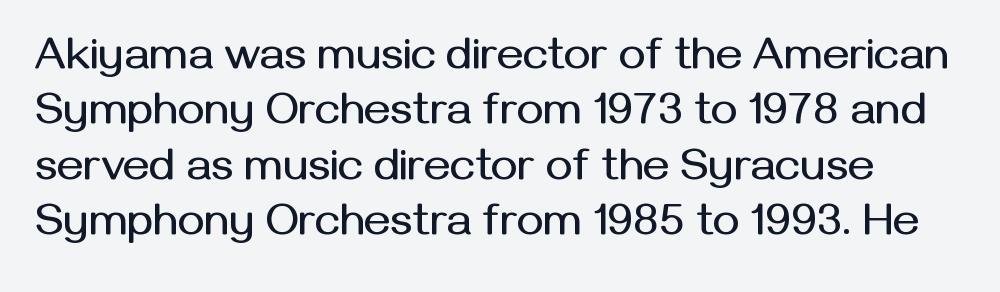
The passage shown is typed in a proportional face where columns would drift. Tall strokes in this sample are plumb rather than angled. Underline: absent. A sans-serif font was chosen for this passage. In terms of letterspacing, this is plain default setting.
